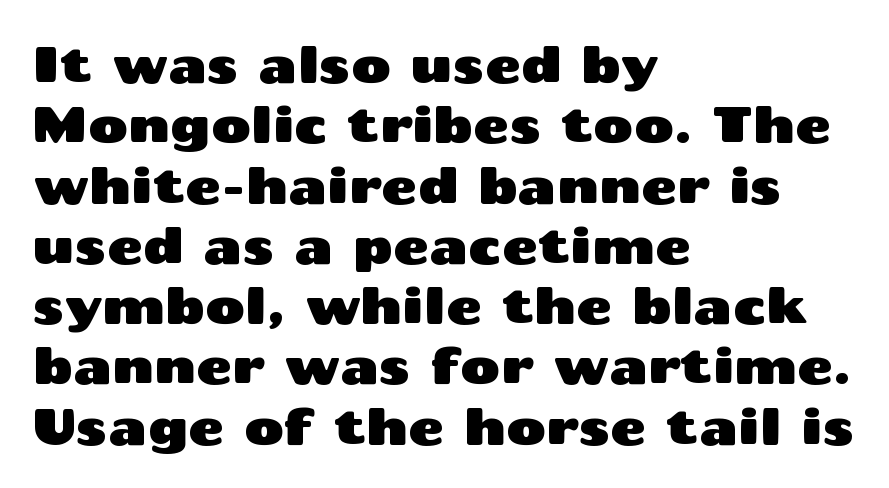
In terms of letterform style, serifs are entirely absent. Layout note: lines flush left. You could not count columns in this text — the font is proportionally spaced. Each word holds together tightly as a unit, with standard inter-letter gaps. Italic: no, the glyphs are upright roman.
